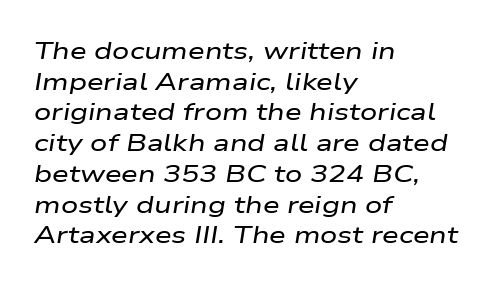
The image shows 24 px text type, italic (leaning right); set left-aligned, normal line spacing (1.28x), normal letter spacing, not underlined.
